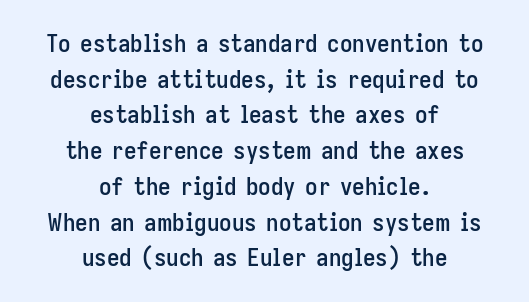
Q: Is the text italic (slanted)? A: No, it is upright.
Q: Is the text underlined? A: No.
Q: How is the paragraph aligned? A: Centered.
Q: Is the spacing between letters normal or unusually wide? A: Normal.
Q: Is the spacing between lines tight, normal or loose? A: Normal.
